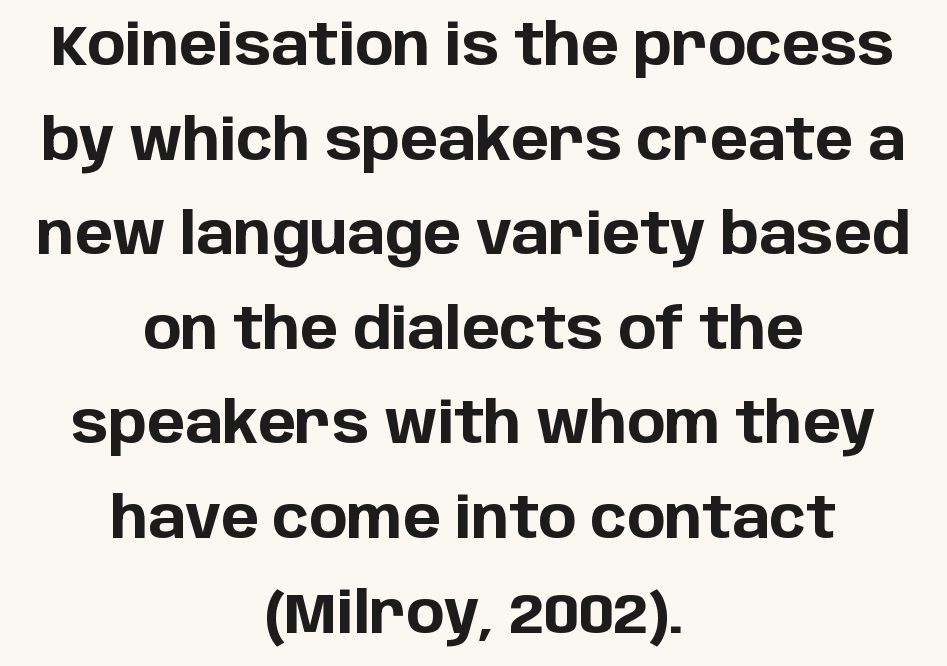
The glyphs are unaccompanied by any horizontal stroke below them. Strong, thick strokes mark this as bold type. This sample uses a sans-serif face. Varying glyph widths throughout — classic text-font behaviour. A typesetter would call this zero additional tracking.
